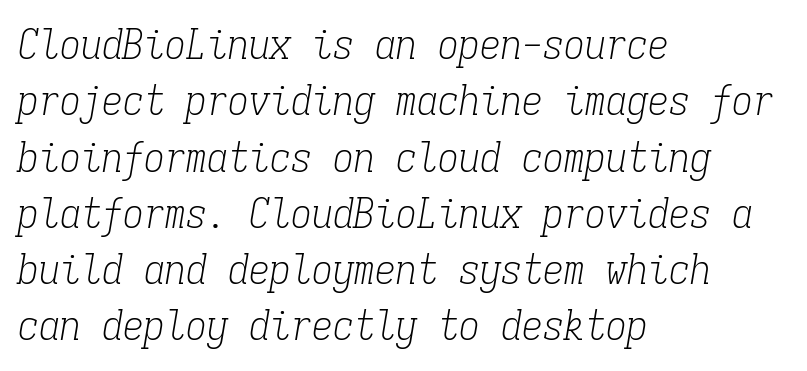
The image shows 42 px light, condensed serif type, italic (leaning right), monospaced; set left-aligned, normal line spacing (1.34x), normal letter spacing, not underlined; low stroke contrast and a medium x-height.
